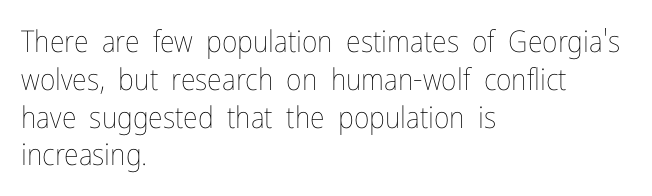
These lines are rendered in a variable-pitch font. Each new line begins a customary step beneath the previous one. The glyphs are unaccompanied by any horizontal stroke below them. Short and long lines alike share a common starting point at left. Weight: not bold — regular or lighter.
